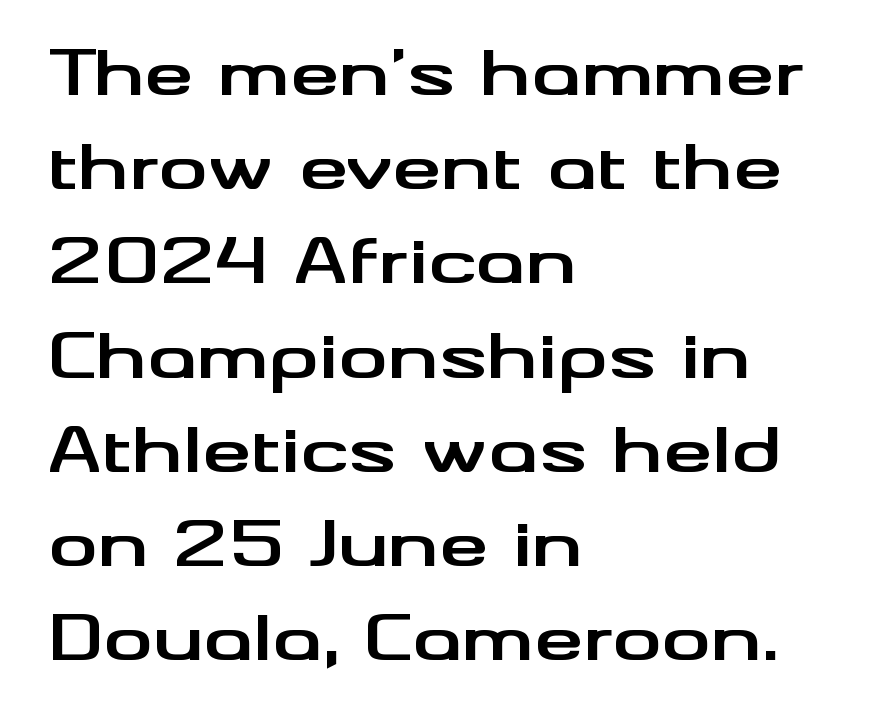
The image shows 62 px bold, wide sans-serif type, upright; set left-aligned, normal line spacing (1.52x), normal letter spacing, not underlined; medium stroke contrast and a small x-height.
